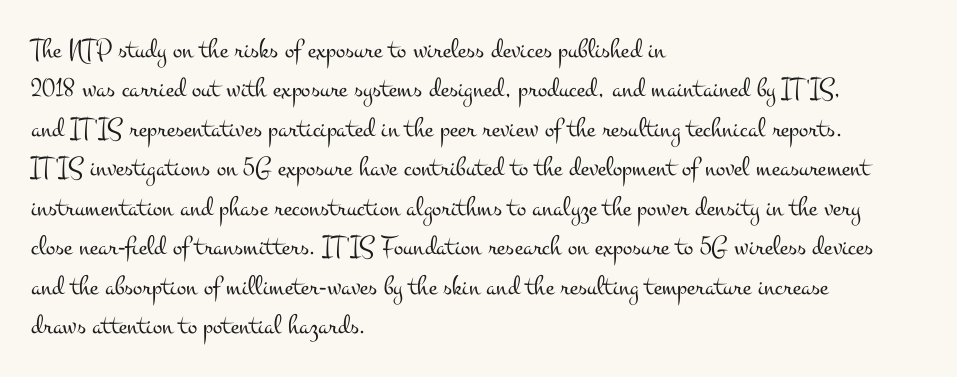
The image shows 28 px light, wide type; set left-aligned, normal line spacing (1.41x), normal letter spacing, not underlined; medium stroke contrast and a small x-height.
